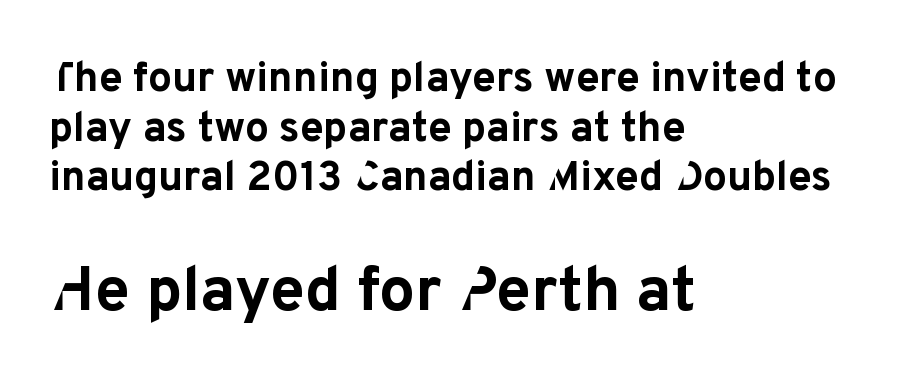
{"serif": "no", "italic": "no", "bold": "yes", "weight": "bold", "width": "normal", "stroke_contrast": "low", "x_height": "medium", "monospaced": "no", "underline": "no", "align": "left", "line_spacing_ratio": 1.18, "letter_spacing": "normal", "letter_spacing_em": 0.0, "larger_block": "second", "size_ratio": 1.5, "glyph_px": 63}
